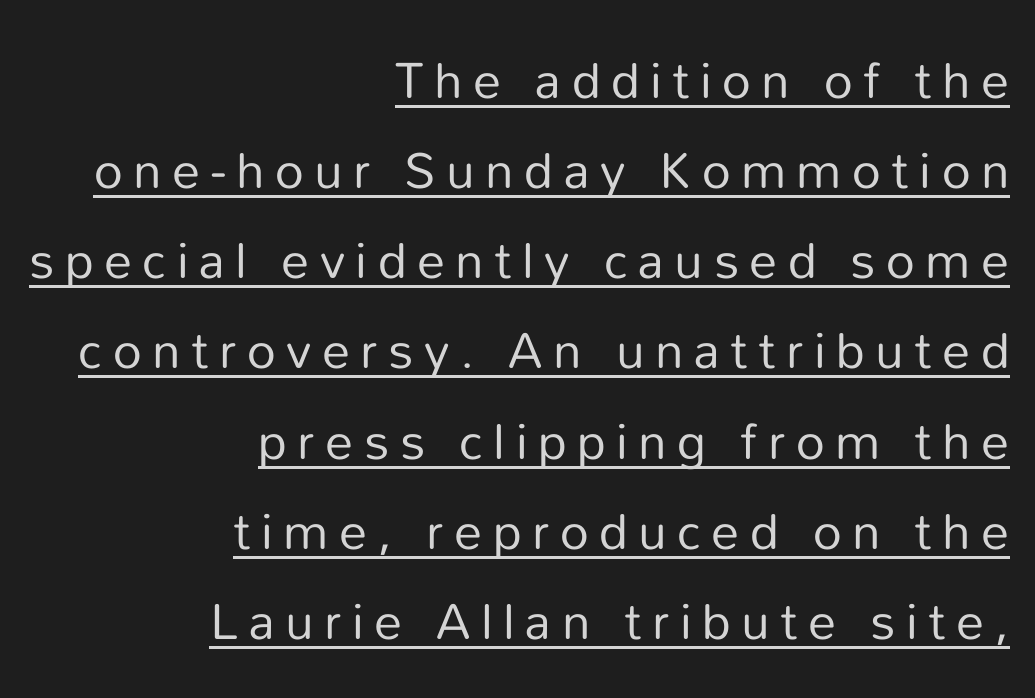
Q: Is the text bold? A: No.
Q: Is the text italic (slanted)? A: No, it is upright.
Q: Is the typeface a serif or a sans-serif typeface? A: Sans-serif.
Q: Is the text underlined? A: Yes.
Q: How is the paragraph aligned? A: Right-aligned.
Q: Is the spacing between lines tight, normal or loose? A: Normal.
Q: Width (condensed, normal, or wide)? A: Normal.
Q: Stroke contrast? A: Low.
Q: x-height? A: Medium.
Q: Monospaced? A: No.
